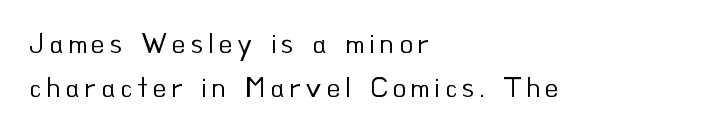
The image shows 28 px regular-weight sans-serif type, upright; set left-aligned, normal line spacing (1.56x), not underlined; low stroke contrast and a small x-height.
